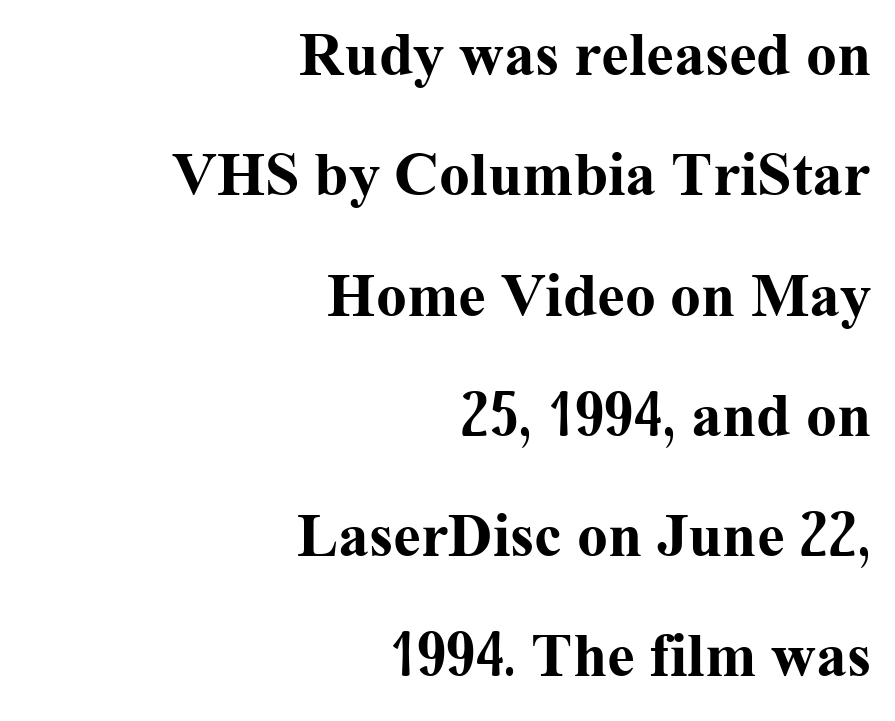
Q: Is the text bold? A: Yes.
Q: Is the text italic (slanted)? A: No, it is upright.
Q: Is the typeface a serif or a sans-serif typeface? A: Serif.
Q: Is the text underlined? A: No.
Q: How is the paragraph aligned? A: Right-aligned.
Q: Is the spacing between letters normal or unusually wide? A: Normal.
Q: Is the spacing between lines tight, normal or loose? A: Loose.
Q: Width (condensed, normal, or wide)? A: Normal.
Q: Stroke contrast? A: Medium.
Q: x-height? A: Medium.
Q: Monospaced? A: No.
